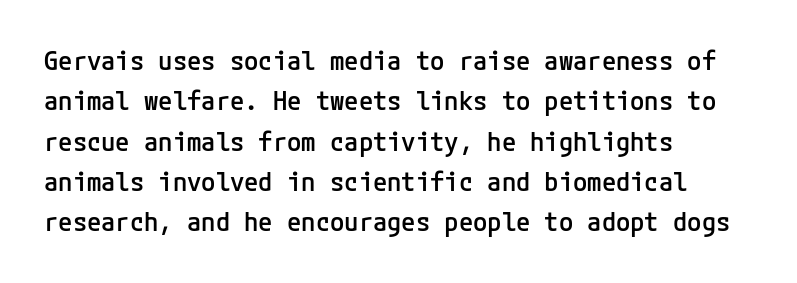
Posture: vertical. No word sits above an underline. Its strokes are somewhat broadened, the hallmark of semibold type. How are the letters spaced? Ordinarily, with no added tracking.
